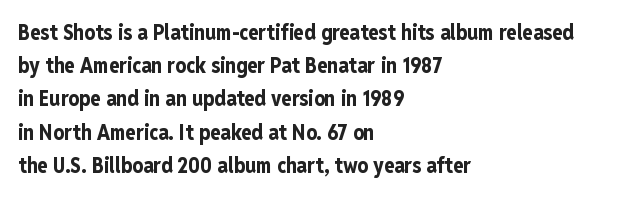
Q: Is the text bold? A: Yes.
Q: Is the text italic (slanted)? A: No, it is upright.
Q: Is the text underlined? A: No.
Q: How is the paragraph aligned? A: Left-aligned.
Q: Is the spacing between letters normal or unusually wide? A: Normal.
Q: Is the spacing between lines tight, normal or loose? A: Normal.
